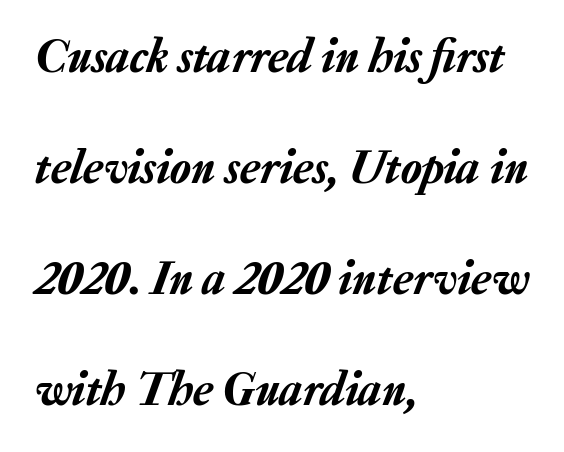
{"italic": "yes", "lean": "right", "slant_degrees": 20, "width": "normal", "stroke_contrast": "low", "x_height": "medium", "monospaced": "no", "underline": "no", "align": "left", "line_spacing": "loose", "line_spacing_ratio": 2.31, "letter_spacing": "normal", "letter_spacing_em": 0.0, "glyph_px": 48}
